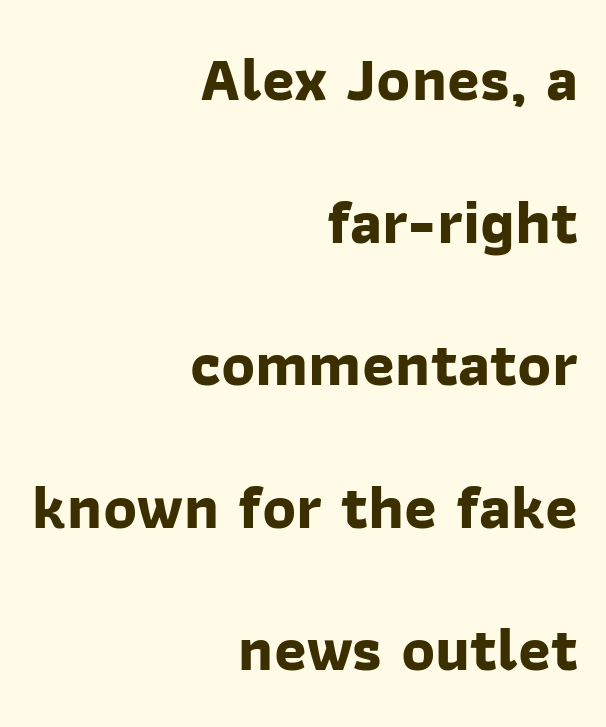
The image shows 62 px bold sans-serif type; set right-aligned, loose line spacing (2.3x), normal letter spacing, not underlined; low stroke contrast and a medium x-height.
